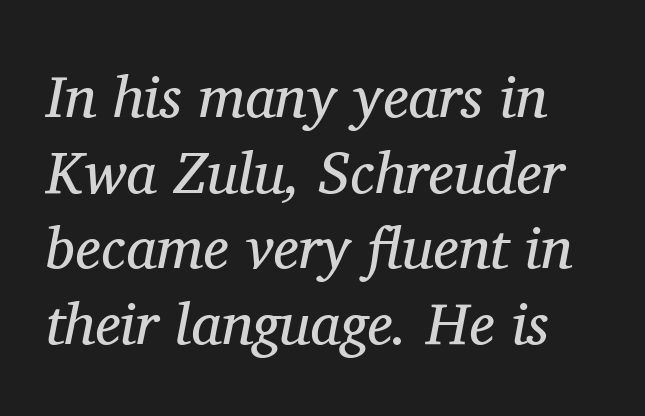
Descender tails drop into unmarked territory. Interline gaps are of average width in this sample. What stands out about the letter spacing? Nothing — it is the standard amount. These lines are rendered in a variable-pitch font. Yep, those are serifs on the letters. A quiet, ordinary-to-light weight characterises the typeface.
